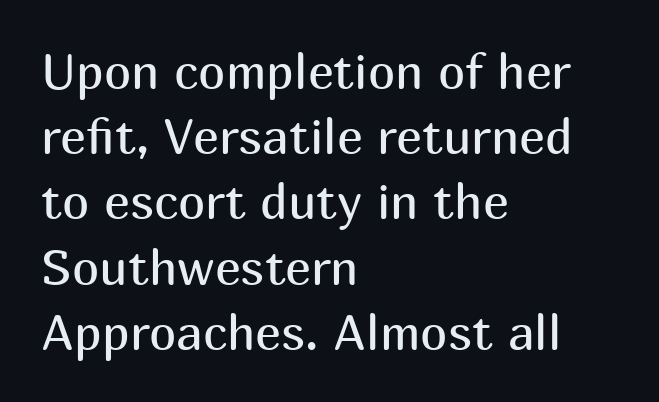
The image shows 49 px regular-weight sans-serif type, upright; set left-aligned, normal line spacing (1.33x), normal letter spacing, not underlined; medium stroke contrast and a medium x-height.
